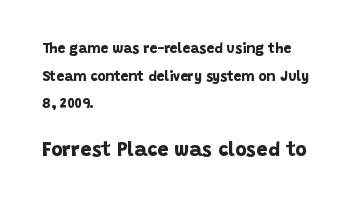
The compositor pushed each line to the left boundary. Size contrast runs from small at the top to large at the bottom. The leading is generous, giving the passage an open texture. Emphasis by weight is at full strength: bold. The space directly below the letters is spotless. Look at the tracking — it's just the regular setting, nothing added.
